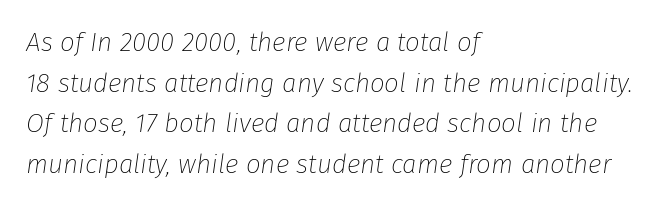
Q: Is the text bold? A: No.
Q: Is the text italic (slanted)? A: Yes, it leans right by about 8 degrees.
Q: Is the text underlined? A: No.
Q: How is the paragraph aligned? A: Left-aligned.
Q: Is the spacing between letters normal or unusually wide? A: Normal.
Q: Is the spacing between lines tight, normal or loose? A: Normal.
